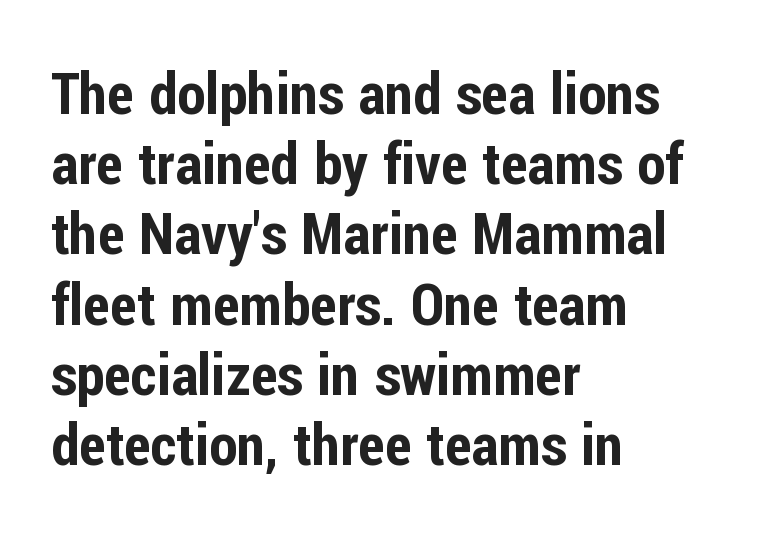
{"serif": "no", "italic": "no", "width": "condensed", "stroke_contrast": "low", "x_height": "medium", "monospaced": "no", "underline": "no", "align": "left", "line_spacing_ratio": 1.21, "letter_spacing": "normal", "letter_spacing_em": 0.0, "glyph_px": 58}
